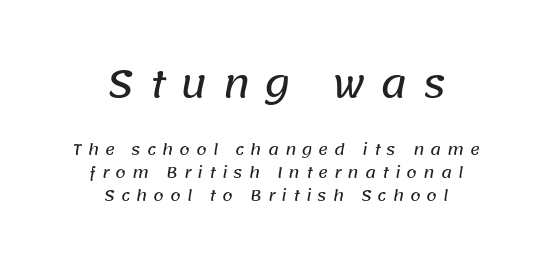
The image shows 37 px sans-serif type; set centered, normal line spacing (1.55x), unusually wide letter spacing (+0.4 em), not underlined; the first (top) block is 2.47x larger; low stroke contrast and a large x-height.
